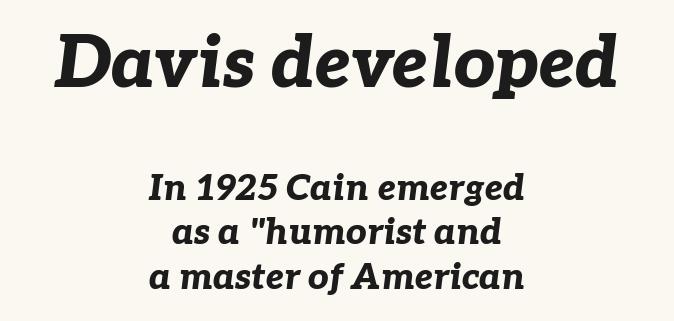
{"italic": "yes", "lean": "right", "slant_degrees": 7, "bold": "yes", "weight": "bold", "width": "normal", "stroke_contrast": "low", "x_height": "medium", "monospaced": "no", "underline": "no", "align": "center", "line_spacing_ratio": 1.23, "letter_spacing": "normal", "letter_spacing_em": 0.0, "larger_block": "first", "size_ratio": 2.0, "glyph_px": 72}
